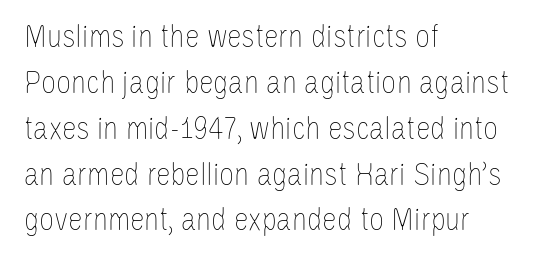
The image shows 33 px thin, condensed type, upright; set left-aligned, normal line spacing (1.39x), normal letter spacing, not underlined; low stroke contrast and a large x-height.
